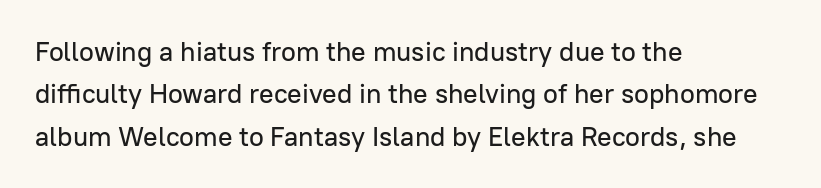
{"italic": "no", "underline": "no", "align": "left", "line_spacing": "normal", "line_spacing_ratio": 1.57, "letter_spacing": "normal", "letter_spacing_em": 0.0, "glyph_px": 27}
